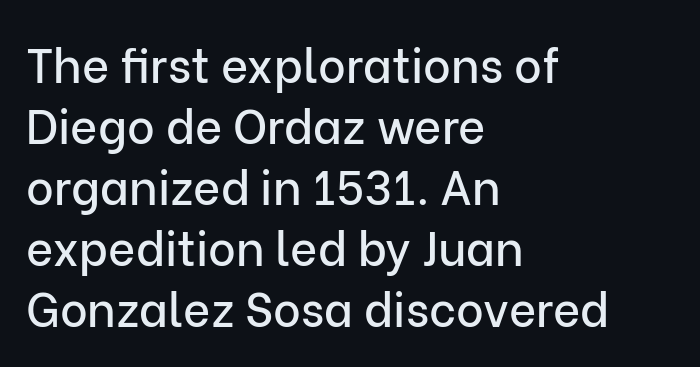
The image shows 47 px sans-serif type, upright; set left-aligned, normal line spacing (1.3x), normal letter spacing, not underlined; low stroke contrast and a medium x-height.
